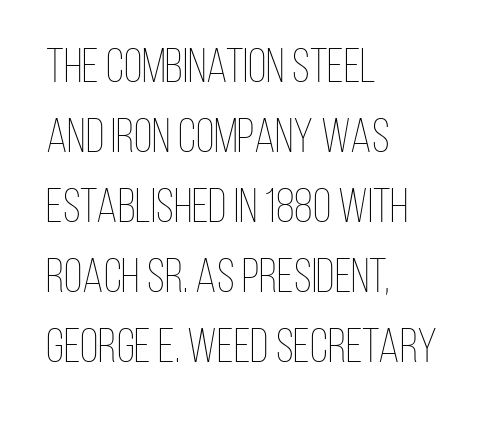
{"italic": "no", "bold": "no", "weight": "thin", "width": "condensed", "stroke_contrast": "low", "x_height": "large", "monospaced": "no", "underline": "no", "align": "left", "line_spacing": "normal", "line_spacing_ratio": 1.46, "letter_spacing": "normal", "letter_spacing_em": 0.0, "glyph_px": 48}
